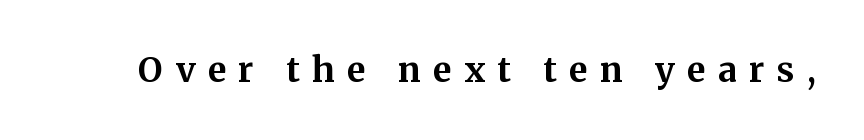
The image shows 34 px bold serif type, upright; set unusually wide letter spacing (+0.37 em), not underlined; medium stroke contrast and a medium x-height.
